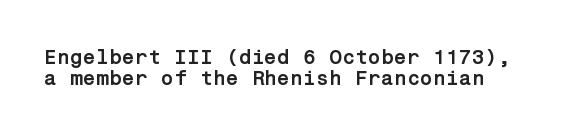
{"italic": "no", "bold": "yes", "underline": "no", "line_spacing": "tight", "line_spacing_ratio": 0.99, "letter_spacing": "normal", "letter_spacing_em": 0.0, "glyph_px": 21}
